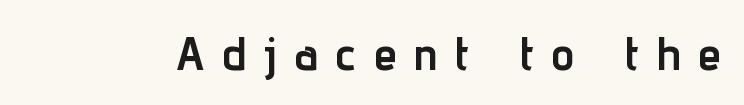
The characters look thick and weighty, a clear bold. This is the regular roman posture of the typeface. Honestly, the letter spacing is so wide it's the main thing you notice. Type without underlining. This sample has the flowing, uneven cadence of proportional lettering.
